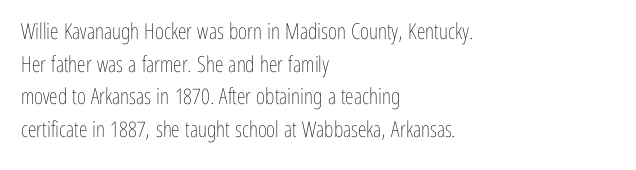
{"italic": "no", "bold": "no", "underline": "no", "align": "left", "line_spacing": "normal", "line_spacing_ratio": 1.48, "letter_spacing": "normal", "letter_spacing_em": 0.0, "glyph_px": 22}
